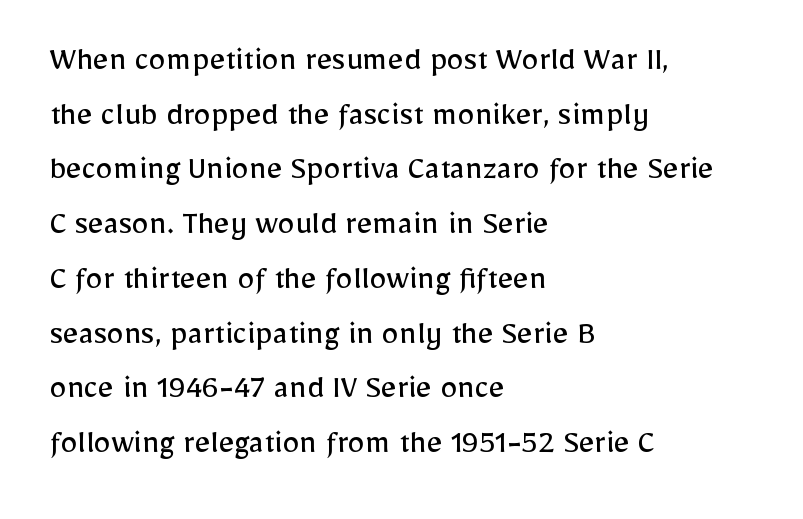
{"serif": "no", "italic": "no", "bold": "no", "weight": "regular", "width": "normal", "stroke_contrast": "low", "x_height": "medium", "monospaced": "no", "underline": "no", "align": "left", "line_spacing": "normal", "line_spacing_ratio": 1.61, "letter_spacing": "normal", "letter_spacing_em": 0.0, "glyph_px": 34}
